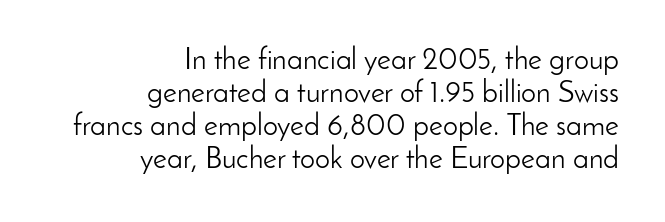
The text block is weighted toward the right margin, trailing off unevenly leftward. Nothing heavy about these letters — not bold at all. This sample trades vertical openness for compactness between lines. Rule under the text: the space is simply empty. The line texture is even and compact thanks to regular tracking. Each letter's strokes conclude bluntly, with no projecting serifs.
